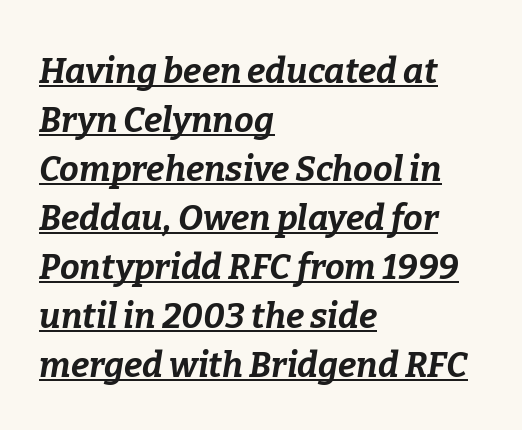
These lines are rendered in a variable-pitch font. Is the type bold? Yes — the strokes are clearly thick and heavy. Italic: yes, the glyphs are oblique. Observe the ordinary spacing: letters are neighbours, not strangers.
